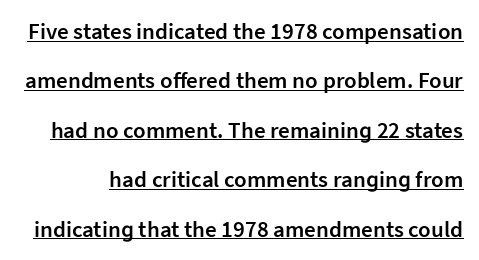
{"italic": "no", "bold": "semi", "underline": "yes", "line_spacing": "loose", "line_spacing_ratio": 2.15, "letter_spacing": "normal", "letter_spacing_em": 0.0, "glyph_px": 23}
